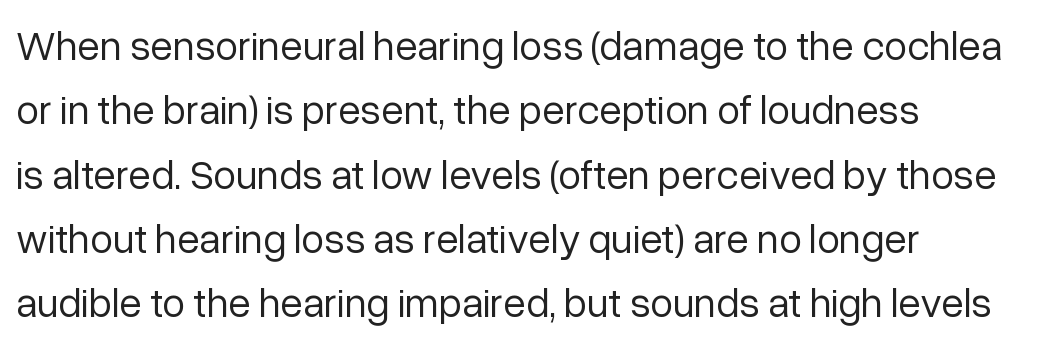
The image shows 41 px regular-weight sans-serif type, upright; set left-aligned, normal line spacing (1.57x), normal letter spacing, not underlined; low stroke contrast and a medium x-height.
